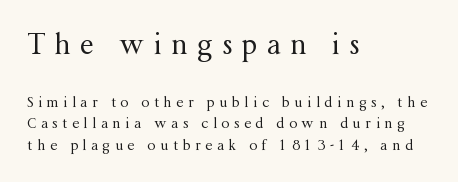
Each letter's strokes conclude with small projecting serifs. Which of the two is more prominent by size? The first, at the top. Short and long lines alike share a common starting point at left. Every stem runs plumb, perpendicular to the baseline. The passage shown is not bold in any degree. Loose tracking; the words dissolve into strings of separated letters.
